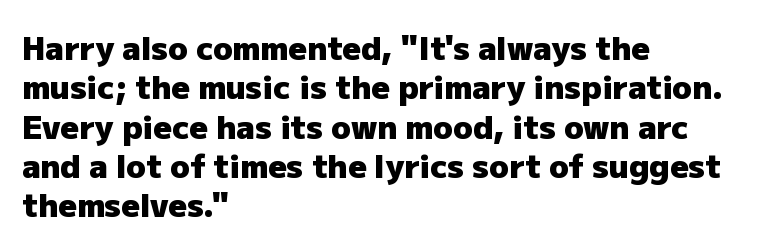
{"serif": "no", "italic": "no", "bold": "yes", "weight": "heavy", "width": "normal", "stroke_contrast": "low", "x_height": "medium", "monospaced": "no", "underline": "no", "align": "left", "line_spacing_ratio": 1.23, "letter_spacing": "normal", "letter_spacing_em": 0.0, "glyph_px": 32}
